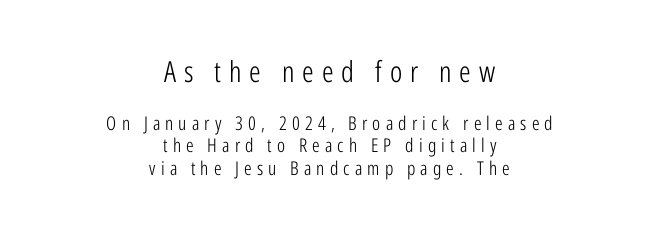
Q: Is the text bold? A: No.
Q: Is the text italic (slanted)? A: No, it is upright.
Q: Is the typeface a serif or a sans-serif typeface? A: Sans-serif.
Q: Is the text underlined? A: No.
Q: How is the paragraph aligned? A: Centered.
Q: Is the spacing between letters normal or unusually wide? A: Unusually wide.
Q: Which block of text is set in a larger size, the first (top) or the second (bottom)? A: The first (top) one.
Q: Width (condensed, normal, or wide)? A: Condensed.
Q: Stroke contrast? A: Low.
Q: x-height? A: Medium.
Q: Monospaced? A: No.
